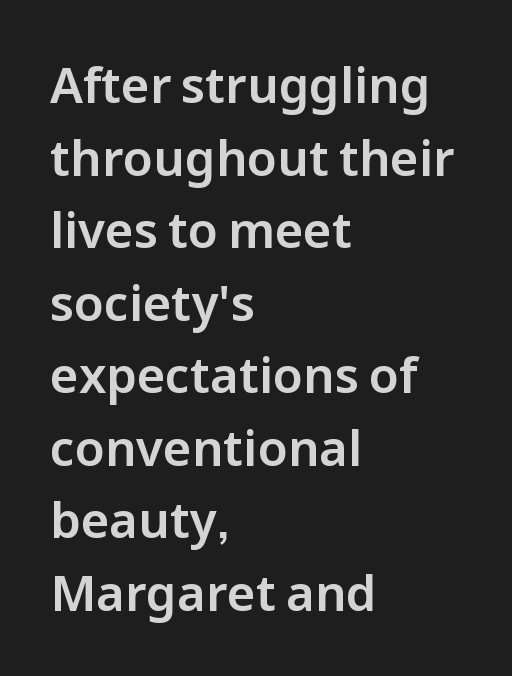
The image shows 49 px sans-serif type, upright; set left-aligned, normal line spacing (1.48x), normal letter spacing, not underlined; low stroke contrast and a medium x-height.
